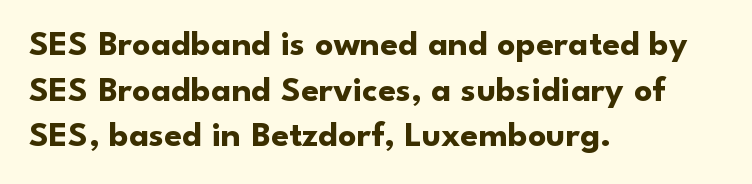
{"serif": "no", "italic": "no", "bold": "yes", "weight": "bold", "width": "normal", "stroke_contrast": "low", "x_height": "small", "monospaced": "no", "underline": "no", "align": "left", "line_spacing": "normal", "line_spacing_ratio": 1.27, "letter_spacing": "normal", "letter_spacing_em": 0.0, "glyph_px": 36}
